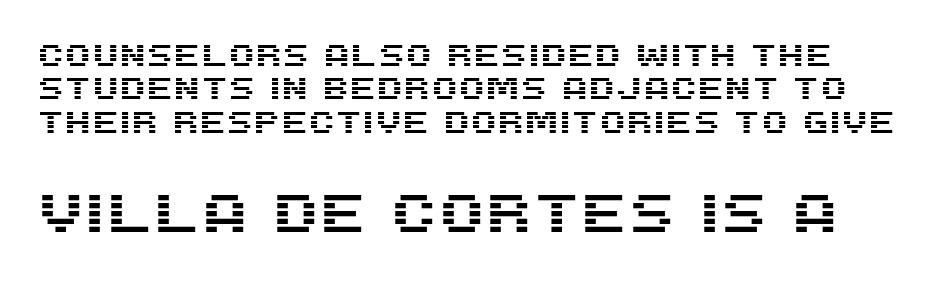
{"serif": "no", "italic": "no", "width": "normal", "stroke_contrast": "medium", "x_height": "large", "monospaced": "no", "underline": "no", "line_spacing": "tight", "line_spacing_ratio": 1.08, "letter_spacing": "normal", "letter_spacing_em": 0.0, "larger_block": "second", "size_ratio": 1.74, "glyph_px": 54}
